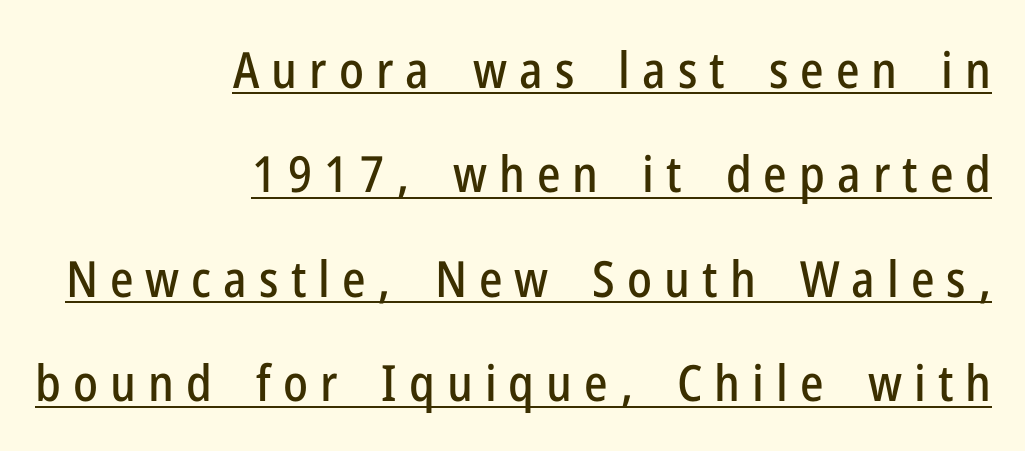
Q: Is the text italic (slanted)? A: No, it is upright.
Q: Is the typeface a serif or a sans-serif typeface? A: Sans-serif.
Q: Is the text underlined? A: Yes.
Q: How is the paragraph aligned? A: Right-aligned.
Q: Is the spacing between letters normal or unusually wide? A: Unusually wide.
Q: Is the spacing between lines tight, normal or loose? A: Loose.
Q: Width (condensed, normal, or wide)? A: Condensed.
Q: Stroke contrast? A: Low.
Q: x-height? A: Medium.
Q: Monospaced? A: No.
